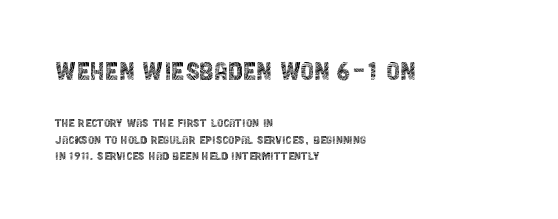
Heaviness? Minimal to ordinary, like unemphasized prose. Proportional: the letters do not fall into vertical columns. The line texture is even and compact thanks to regular tracking. The space beneath each line is pristine and unruled.
